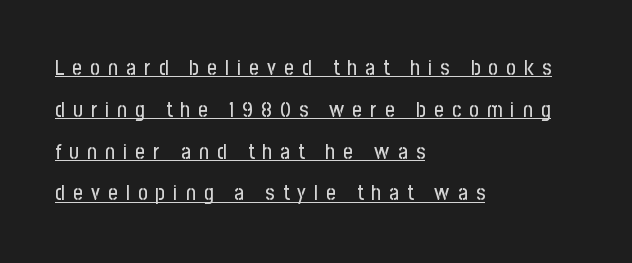
Emphasis is given by a line drawn under the lettering. The rendering inserts visible extra space after every character. The ragged edge is on the right, which tells us the setting is flush left. No italicization has been applied; the sample stays upright. How would I describe the line gaps? Wide and relaxed.
